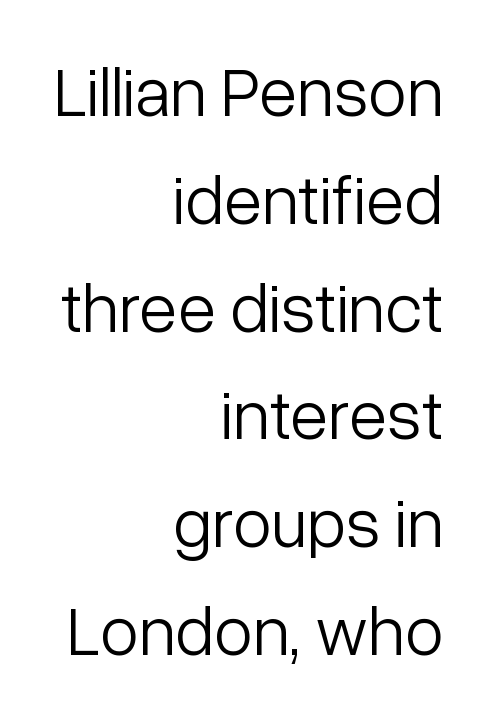
{"serif": "no", "italic": "no", "bold": "no", "weight": "light", "width": "normal", "stroke_contrast": "low", "x_height": "medium", "monospaced": "no", "underline": "no", "align": "right", "line_spacing": "normal", "line_spacing_ratio": 1.54, "letter_spacing": "normal", "letter_spacing_em": 0.0, "glyph_px": 70}
